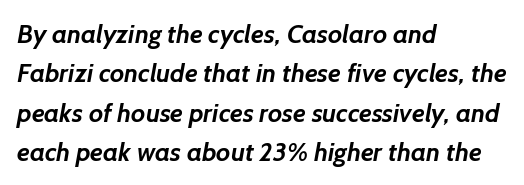
Is the type bold? Yes — the strokes are clearly thick and heavy. Line beginnings align vertically; line endings do not. The specimen omits any rule beneath the text block's lines. The horizontal fit of the characters is conventional and even. These lines sit exactly where default settings would place them.
